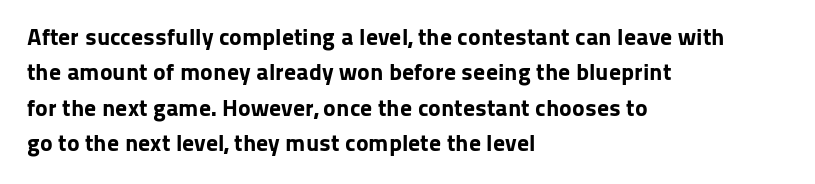
The baseline area is clear. Rendered with straight, roman letterforms. The face used here has the dense, thick strokes of a bold. One-word summary of the alignment: left.
